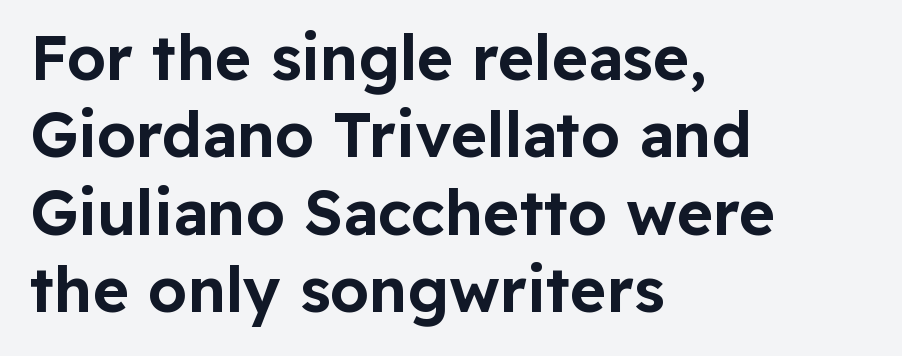
Q: Is the text italic (slanted)? A: No, it is upright.
Q: Is the typeface a serif or a sans-serif typeface? A: Sans-serif.
Q: Is the text underlined? A: No.
Q: How is the paragraph aligned? A: Left-aligned.
Q: Is the spacing between letters normal or unusually wide? A: Normal.
Q: Is the spacing between lines tight, normal or loose? A: Normal.
Q: Width (condensed, normal, or wide)? A: Normal.
Q: Stroke contrast? A: Low.
Q: x-height? A: Medium.
Q: Monospaced? A: No.
